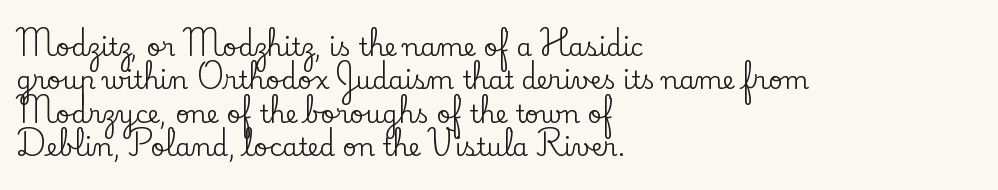
Q: Is the text italic (slanted)? A: No, it is upright.
Q: Is the text underlined? A: No.
Q: How is the paragraph aligned? A: Left-aligned.
Q: Is the spacing between letters normal or unusually wide? A: Normal.
Q: Is the spacing between lines tight, normal or loose? A: Normal.
